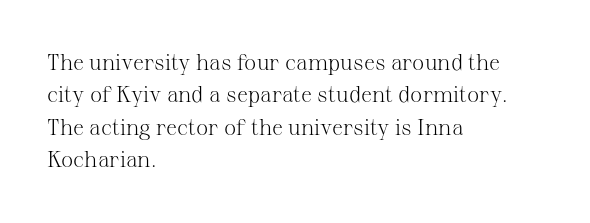
Q: Is the text bold? A: No.
Q: Is the text italic (slanted)? A: No, it is upright.
Q: Is the text underlined? A: No.
Q: How is the paragraph aligned? A: Left-aligned.
Q: Is the spacing between letters normal or unusually wide? A: Normal.
Q: Is the spacing between lines tight, normal or loose? A: Normal.
